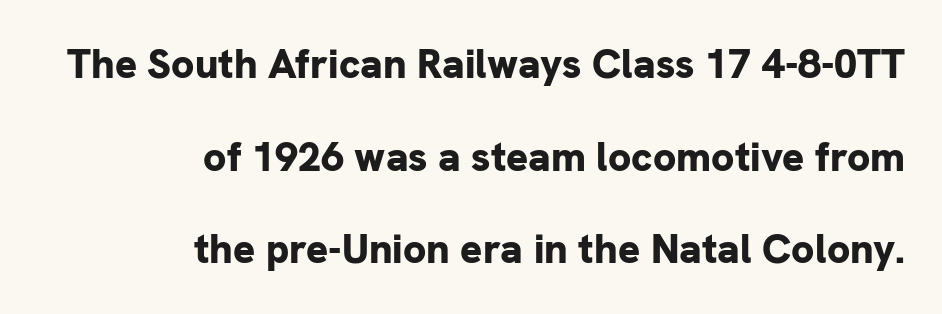
Clear beneath every line of the passage. Character widths vary here, with narrow letters taking less room than wide ones. Line endings align vertically; line beginnings do not. Nope, not italic — everything's standing straight. Summary of weight: heavy, a full bold.
